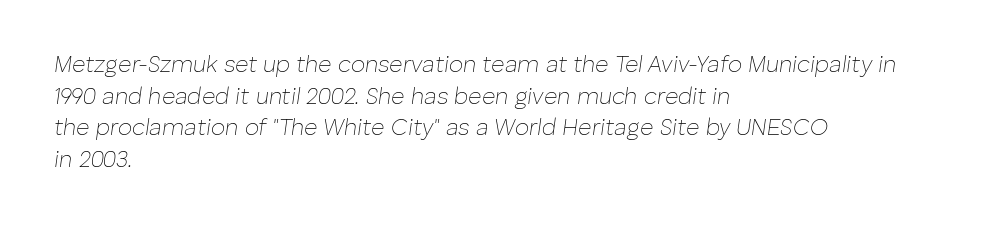
Q: Is the text bold? A: No.
Q: Is the text italic (slanted)? A: Yes, it leans right by about 8 degrees.
Q: Is the text underlined? A: No.
Q: How is the paragraph aligned? A: Left-aligned.
Q: Is the spacing between letters normal or unusually wide? A: Normal.
Q: Is the spacing between lines tight, normal or loose? A: Normal.
